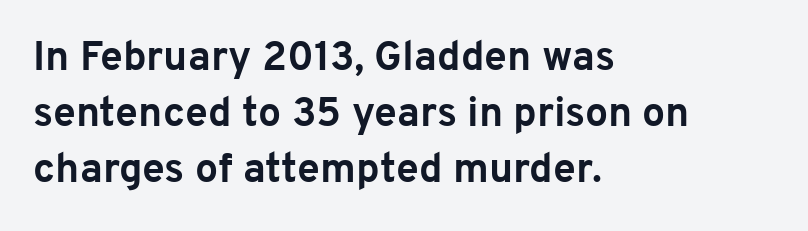
The strip under each line holds only bare page. When letters stand straight like this, we call the style roman or upright. Line beginnings align vertically; line endings do not. These lines sit exactly where default settings would place them. Short note: letters normally spaced.
